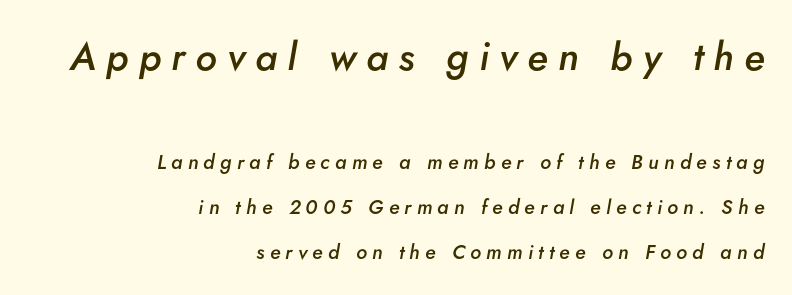
The image shows 39 px semibold type, italic (leaning right); set right-aligned, loose line spacing (2.25x), unusually wide letter spacing (+0.26 em), not underlined; the first (top) block is 1.95x larger; low stroke contrast and a small x-height.
